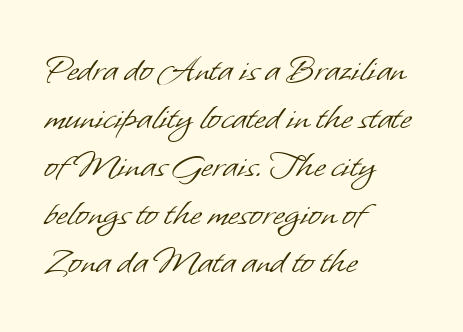
The image shows 40 px light sans-serif type; set left-aligned, line spacing 1.2x, normal letter spacing, not underlined; low stroke contrast and a small x-height.
